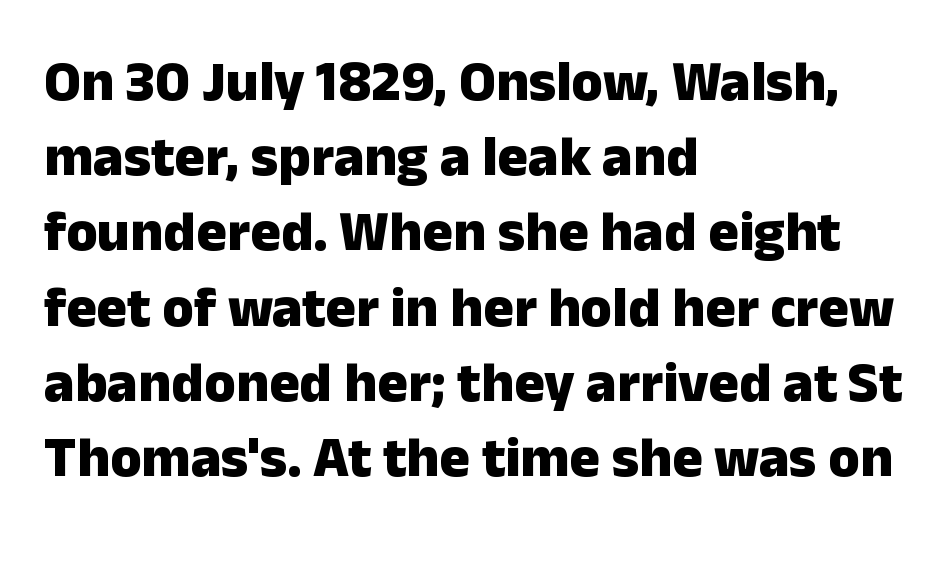
Type without underlining. The letters are bold, with thick, heavy strokes. The lines are quadded left. The rendering keeps characters at their native spacing.
